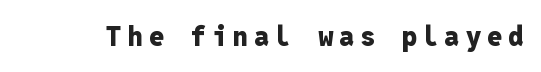
These lines carry a lot of weight — the face is fully bold. The tracking reads as deliberately expanded to a designer's eye. Any mark beneath the type? The region is blank. The lettering holds an erect, upright posture throughout.
